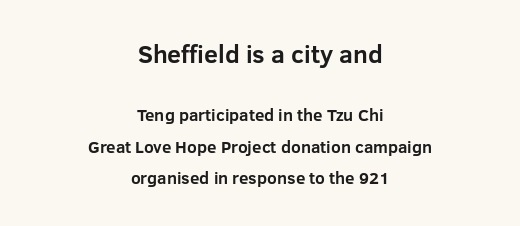
Q: Is the text bold? A: Yes.
Q: Is the text italic (slanted)? A: No, it is upright.
Q: Is the text underlined? A: No.
Q: How is the paragraph aligned? A: Centered.
Q: Is the spacing between letters normal or unusually wide? A: Normal.
Q: Which block of text is set in a larger size, the first (top) or the second (bottom)? A: The first (top) one.
